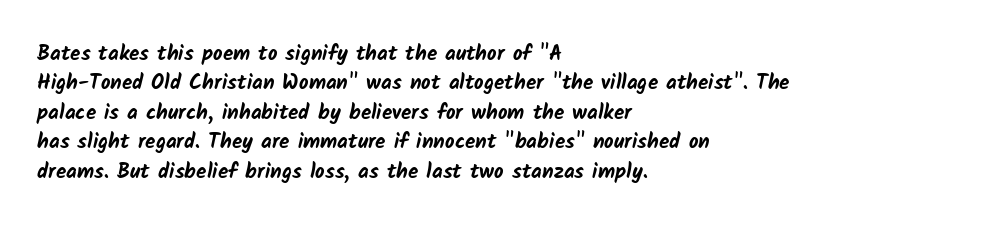
{"bold": "yes", "underline": "no", "align": "left", "line_spacing": "normal", "line_spacing_ratio": 1.4, "letter_spacing": "normal", "letter_spacing_em": 0.0, "glyph_px": 21}
